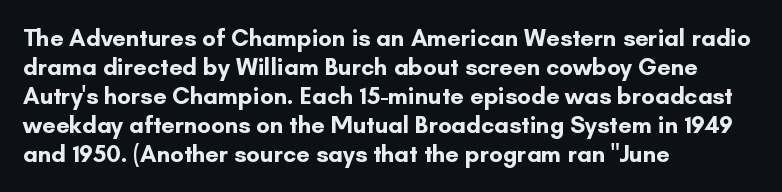
Q: Is the text bold? A: Yes.
Q: Is the text italic (slanted)? A: No, it is upright.
Q: Is the text underlined? A: No.
Q: How is the paragraph aligned? A: Left-aligned.
Q: Is the spacing between letters normal or unusually wide? A: Normal.
